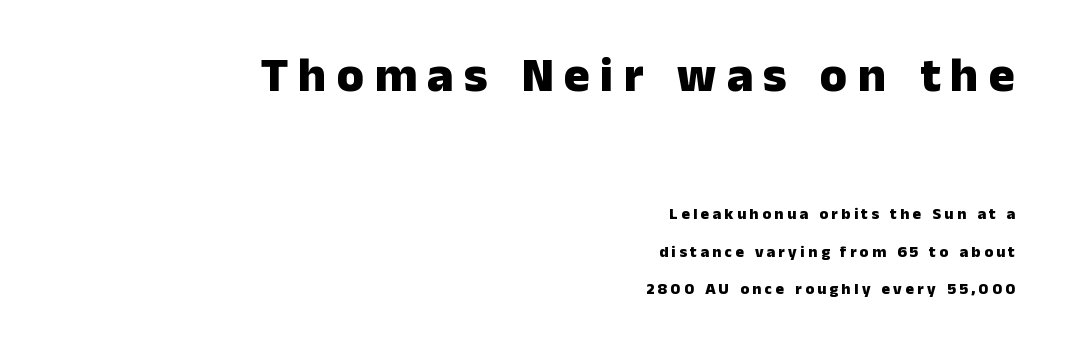
The image shows 49 px heavy sans-serif type, upright; set right-aligned, loose line spacing (2.33x), unusually wide letter spacing (+0.21 em), not underlined; the first (top) block is 3.06x larger; low stroke contrast and a medium x-height.
